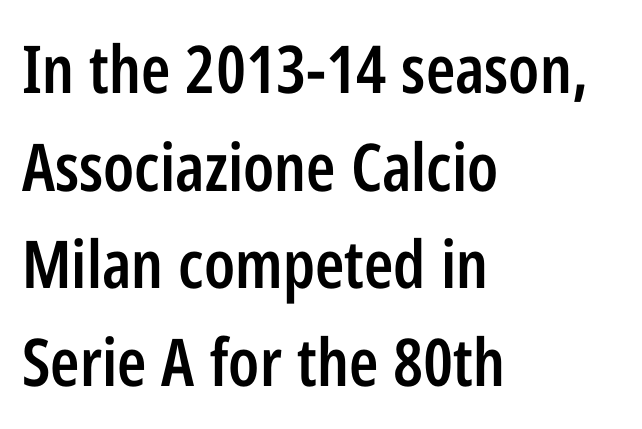
Q: Is the text bold? A: Semi-bold.
Q: Is the text italic (slanted)? A: No, it is upright.
Q: Is the typeface a serif or a sans-serif typeface? A: Sans-serif.
Q: Is the text underlined? A: No.
Q: How is the paragraph aligned? A: Left-aligned.
Q: Is the spacing between letters normal or unusually wide? A: Normal.
Q: Is the spacing between lines tight, normal or loose? A: Normal.
Q: Width (condensed, normal, or wide)? A: Condensed.
Q: Stroke contrast? A: Low.
Q: x-height? A: Medium.
Q: Monospaced? A: No.
